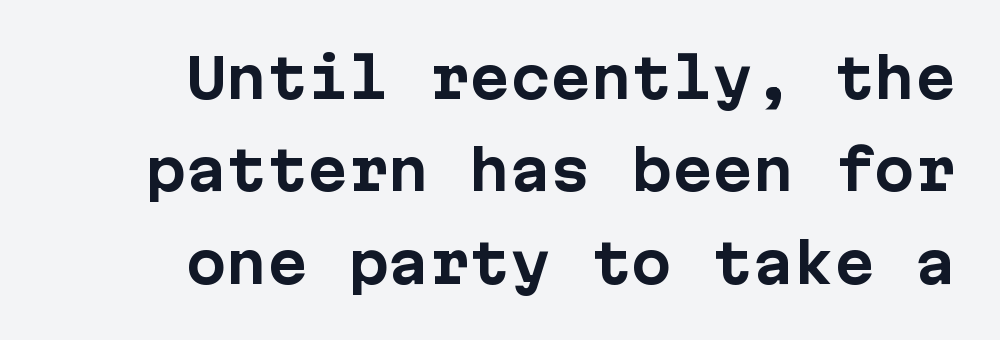
The glyphs have the mass of a bold cut. Ascenders rise straight up at ninety degrees. The area under the type is left untouched. Horizontal alignment here is rightward, an uncommon choice for prose. Nope, no serifs anywhere on these letters. Here the glyphs are tracked normally, forming tight word shapes.
